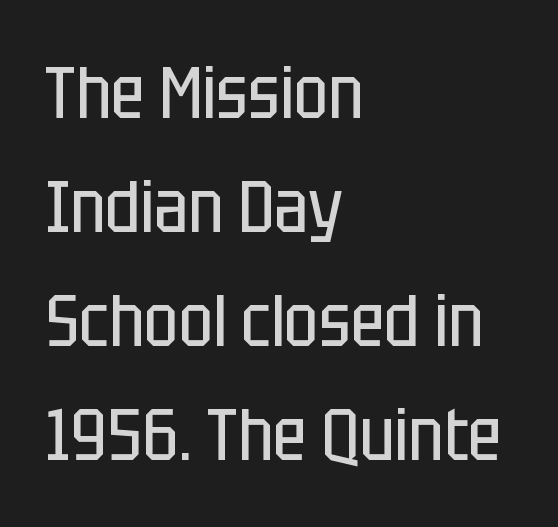
{"serif": "no", "italic": "no", "bold": "no", "weight": "regular", "width": "condensed", "stroke_contrast": "low", "x_height": "large", "monospaced": "no", "underline": "no", "align": "left", "line_spacing": "normal", "line_spacing_ratio": 1.56, "letter_spacing": "normal", "letter_spacing_em": 0.0, "glyph_px": 73}
